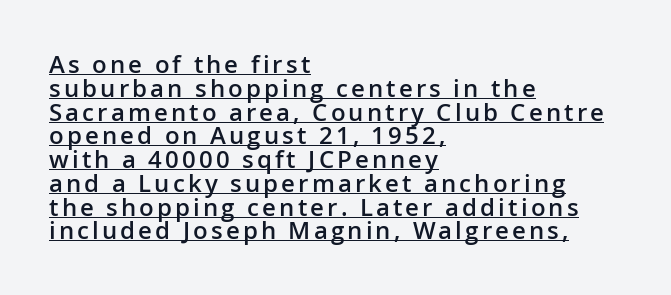
The image shows 24 px text type, upright; set left-aligned, tight line spacing (0.99x), underlined.
